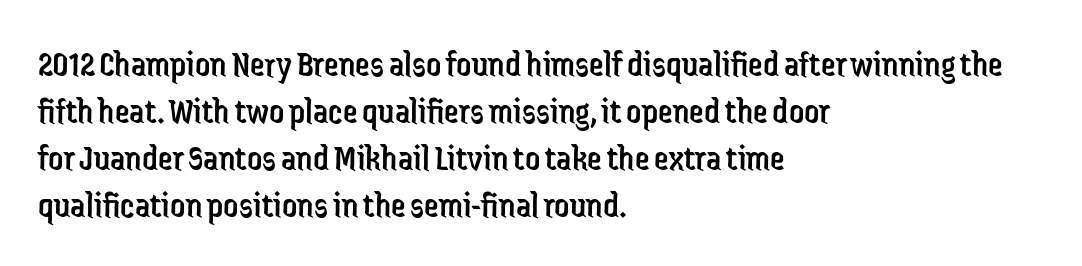
The image shows 37 px regular-weight, condensed sans-serif type, upright; set left-aligned, normal line spacing (1.27x), normal letter spacing, not underlined; low stroke contrast and a medium x-height.
